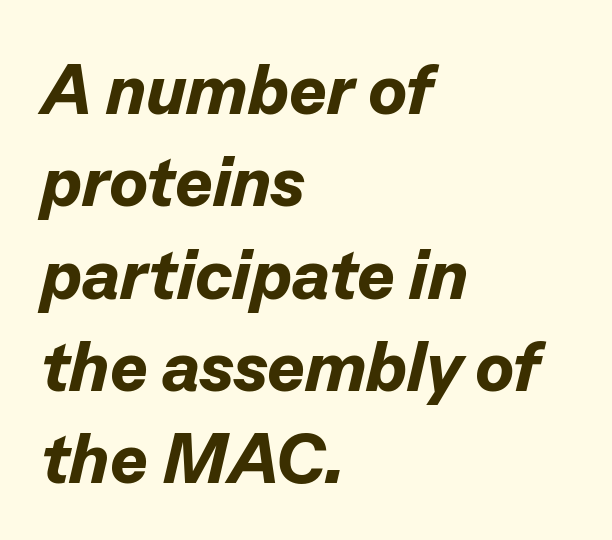
Slanted lettering throughout. The foot of each line stays bare and open. A classic flush-left, rag-right setting is used for this passage. Think of a printed novel: that variable character pitch is what you see here. The strokes are fattened all the way to bold. Rows of type keep a routine distance in the vertical direction.
